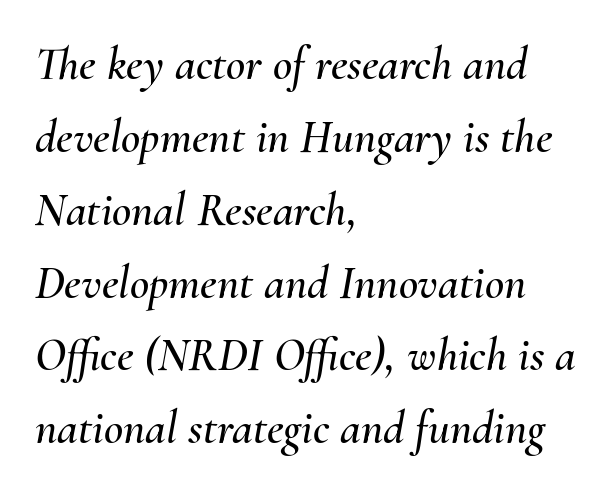
{"italic": "yes", "lean": "right", "slant_degrees": 10, "width": "normal", "stroke_contrast": "medium", "x_height": "small", "monospaced": "no", "underline": "no", "align": "left", "line_spacing": "normal", "line_spacing_ratio": 1.55, "letter_spacing": "normal", "letter_spacing_em": 0.0, "glyph_px": 47}
